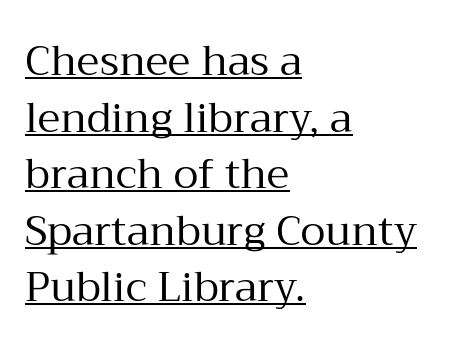
The letters stand straight up with perfectly vertical stems. A light-to-regular cut is what we see here. Like a heading marked for emphasis, these lines bear an underscore. Proportional: the letters do not fall into vertical columns. Horizontally, the lines are justified to the leading edge only. Small tapered or slab feet sit at the stroke ends, so this counts as serif.
